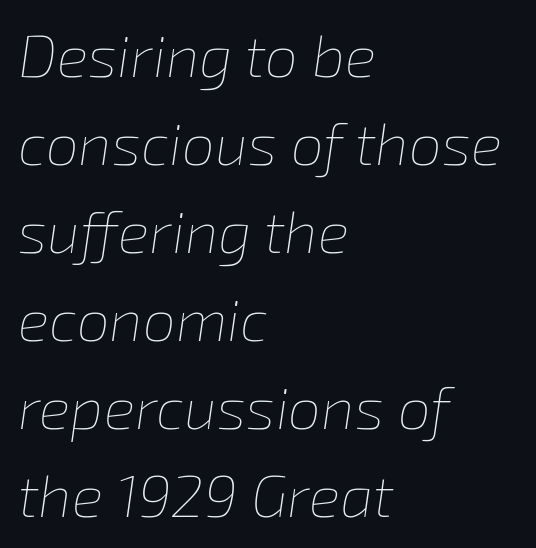
Q: Is the text bold? A: No.
Q: Is the text italic (slanted)? A: Yes, it leans right by about 8 degrees.
Q: Is the text underlined? A: No.
Q: How is the paragraph aligned? A: Left-aligned.
Q: Is the spacing between letters normal or unusually wide? A: Normal.
Q: Is the spacing between lines tight, normal or loose? A: Normal.
Q: Width (condensed, normal, or wide)? A: Normal.
Q: Stroke contrast? A: Low.
Q: x-height? A: Medium.
Q: Monospaced? A: No.
